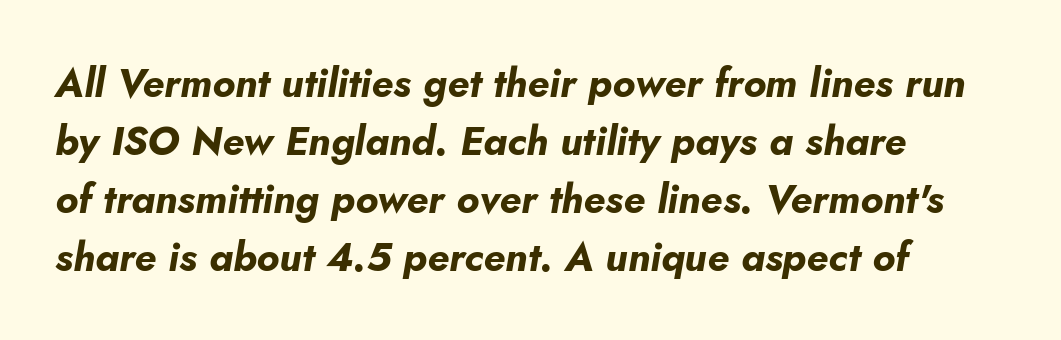
The image shows 40 px bold type, italic (leaning right); set left-aligned, normal line spacing (1.45x), normal letter spacing, not underlined; low stroke contrast and a small x-height.
